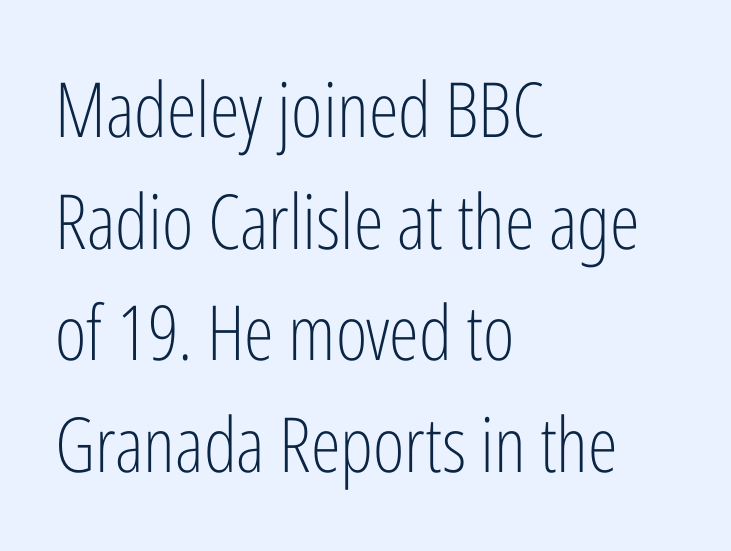
{"serif": "no", "italic": "no", "bold": "no", "weight": "light", "width": "condensed", "stroke_contrast": "low", "x_height": "medium", "monospaced": "no", "underline": "no", "align": "left", "line_spacing": "normal", "line_spacing_ratio": 1.47, "letter_spacing": "normal", "letter_spacing_em": 0.0, "glyph_px": 76}
